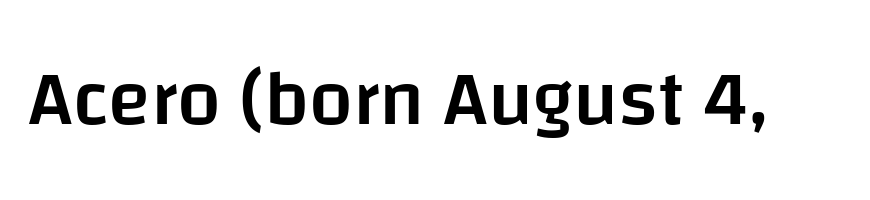
Slightly chunky letters — semibold, I'd say, not full bold. Students, note that the glyphs here touch the page at normal intervals. This is sans-serif lettering, the kind often seen on screens and signage. Think of a printed novel: that variable character pitch is what you see here. Rendered with straight, roman letterforms. Has an underline been added? It has not.
